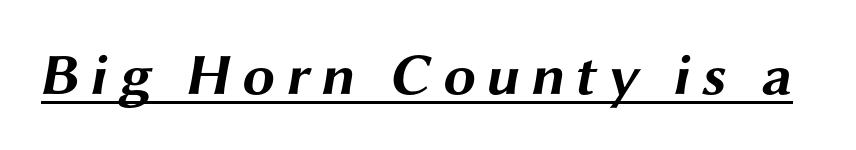
Strong, thick strokes mark this as bold type. The words here are underlined. The font family rendered here belongs to the sans-serif group. These lines are rendered in a variable-pitch font.
